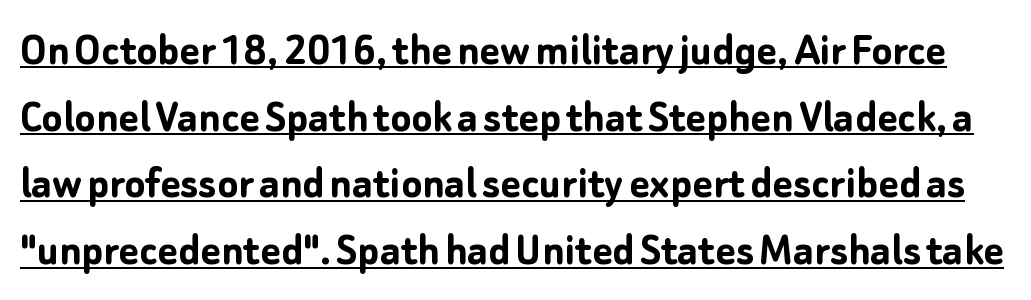
Q: Is the text bold? A: Yes.
Q: Is the text italic (slanted)? A: No, it is upright.
Q: Is the typeface a serif or a sans-serif typeface? A: Sans-serif.
Q: Is the text underlined? A: Yes.
Q: Is the spacing between letters normal or unusually wide? A: Normal.
Q: Is the spacing between lines tight, normal or loose? A: Normal.
Q: Width (condensed, normal, or wide)? A: Normal.
Q: Stroke contrast? A: Low.
Q: x-height? A: Medium.
Q: Monospaced? A: No.
